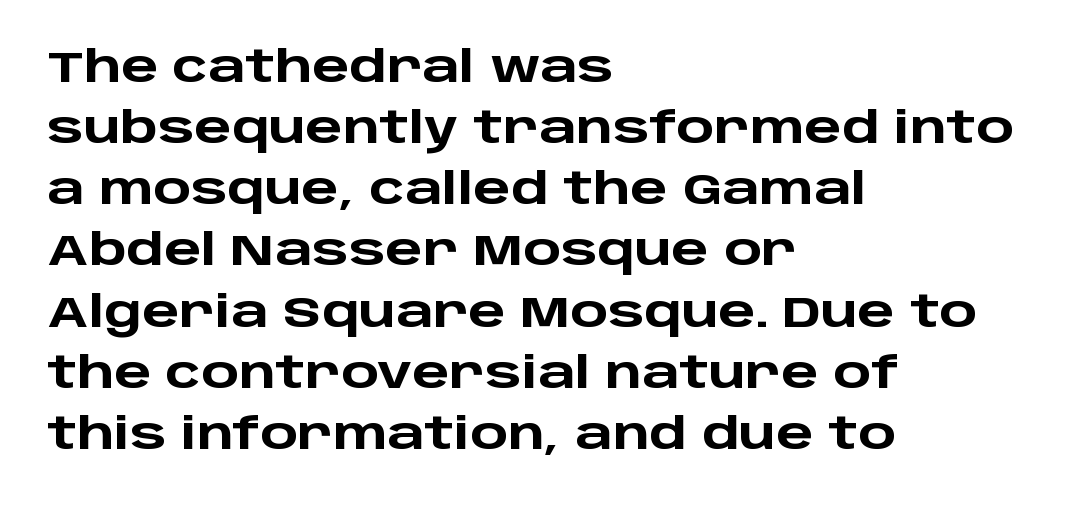
Q: Is the text bold? A: Yes.
Q: Is the text italic (slanted)? A: No, it is upright.
Q: Is the typeface a serif or a sans-serif typeface? A: Sans-serif.
Q: Is the text underlined? A: No.
Q: How is the paragraph aligned? A: Left-aligned.
Q: Is the spacing between letters normal or unusually wide? A: Normal.
Q: Is the spacing between lines tight, normal or loose? A: Normal.
Q: Width (condensed, normal, or wide)? A: Wide.
Q: Stroke contrast? A: Low.
Q: x-height? A: Large.
Q: Monospaced? A: No.
